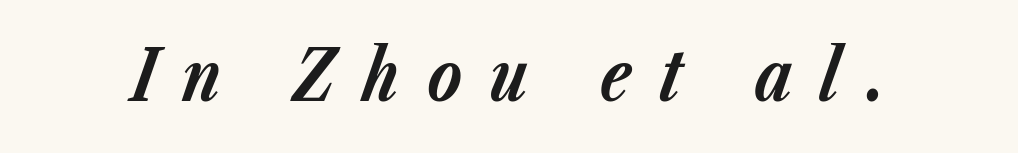
Thick stems and heavy bowls — unmistakably bold. The specimen reads as italic at a glance. Is this a fixed-width face? No — the glyphs have proportional, varying widths. Descender tails drop into unmarked territory. Characters follow at a spacing far wider than the type designer built in.
